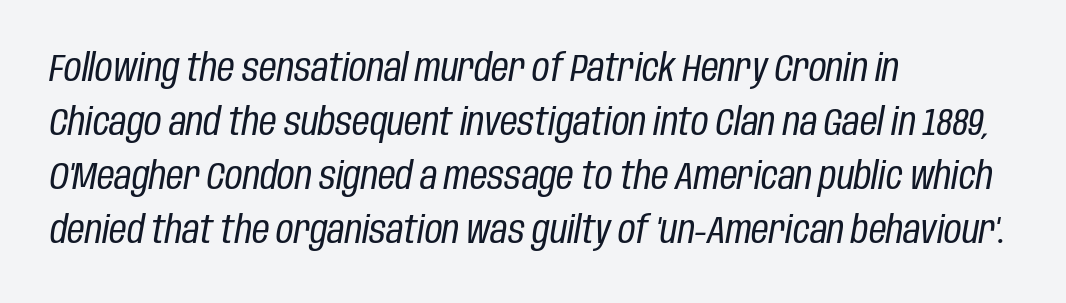
Q: Is the text bold? A: No.
Q: Is the text italic (slanted)? A: Yes, it leans right by about 10 degrees.
Q: Is the text underlined? A: No.
Q: How is the paragraph aligned? A: Left-aligned.
Q: Is the spacing between letters normal or unusually wide? A: Normal.
Q: Is the spacing between lines tight, normal or loose? A: Normal.
Q: Width (condensed, normal, or wide)? A: Condensed.
Q: Stroke contrast? A: Low.
Q: x-height? A: Large.
Q: Monospaced? A: No.
